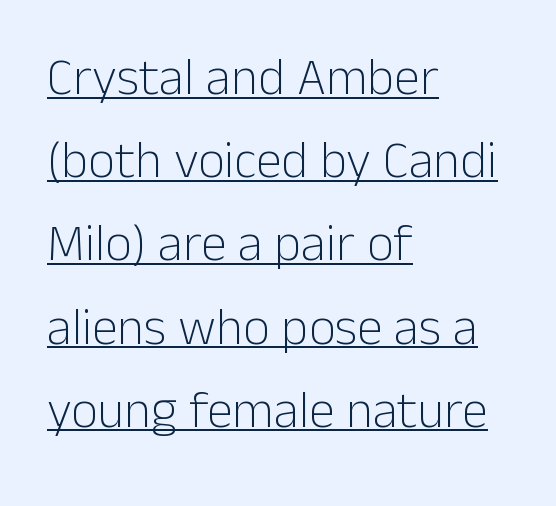
{"serif": "no", "italic": "no", "bold": "no", "weight": "light", "width": "normal", "stroke_contrast": "low", "x_height": "medium", "monospaced": "no", "underline": "yes", "align": "left", "line_spacing": "normal", "line_spacing_ratio": 1.6, "letter_spacing": "normal", "letter_spacing_em": 0.0, "glyph_px": 52}
